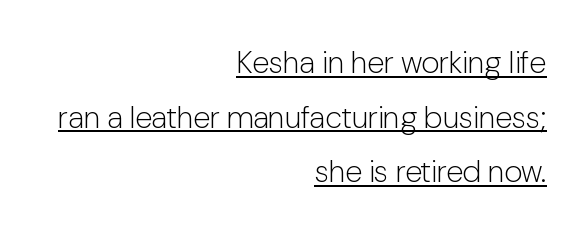
{"serif": "no", "italic": "no", "bold": "no", "weight": "light", "width": "normal", "stroke_contrast": "low", "x_height": "medium", "monospaced": "no", "underline": "yes", "align": "right", "line_spacing_ratio": 1.76, "letter_spacing": "normal", "letter_spacing_em": 0.0, "glyph_px": 31}
